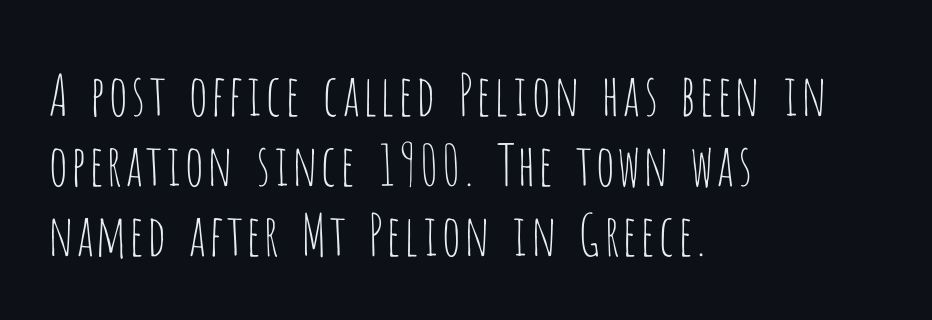
{"serif": "no", "italic": "no", "bold": "no", "weight": "thin", "width": "condensed", "stroke_contrast": "low", "x_height": "large", "monospaced": "no", "underline": "no", "align": "left", "line_spacing_ratio": 1.23, "letter_spacing": "normal", "letter_spacing_em": 0.0, "glyph_px": 57}
